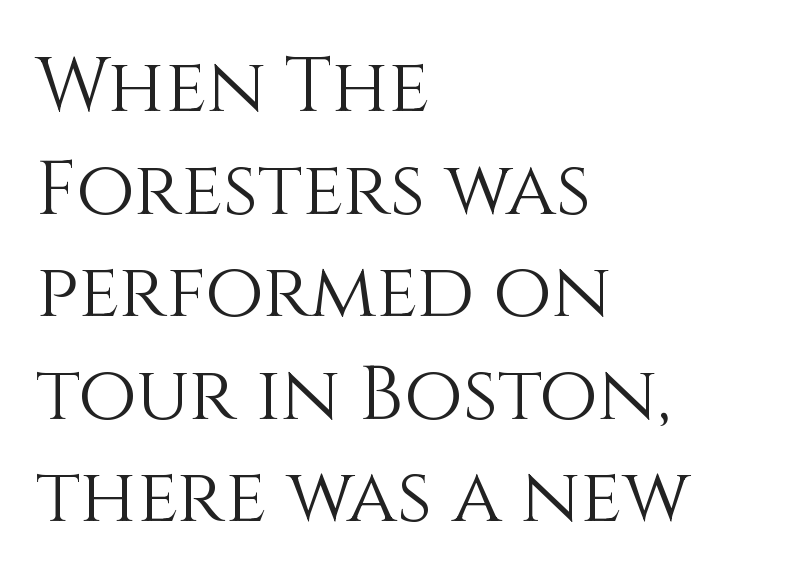
Q: Is the text bold? A: No.
Q: Is the text italic (slanted)? A: No, it is upright.
Q: Is the text underlined? A: No.
Q: How is the paragraph aligned? A: Left-aligned.
Q: Is the spacing between letters normal or unusually wide? A: Normal.
Q: Is the spacing between lines tight, normal or loose? A: Normal.
Q: Width (condensed, normal, or wide)? A: Normal.
Q: Stroke contrast? A: Medium.
Q: x-height? A: Large.
Q: Monospaced? A: No.
